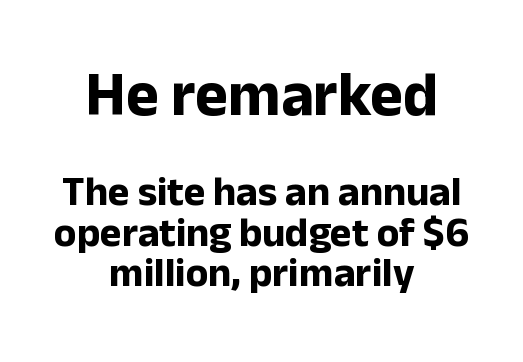
Whoever set this chose condensed vertical rhythm over breathing room. This is the regular roman posture of the typeface. Here the first block reads like a headline and the second like body copy. Lines of text with bare space underneath. Emphasis by weight is at full strength: bold. Each line is balanced around a shared central axis.
